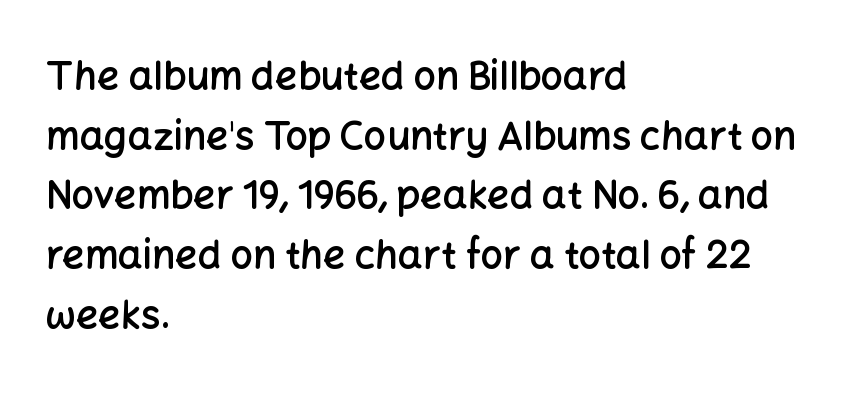
Q: Is the text bold? A: Semi-bold.
Q: Is the text italic (slanted)? A: No, it is upright.
Q: Is the typeface a serif or a sans-serif typeface? A: Sans-serif.
Q: Is the text underlined? A: No.
Q: How is the paragraph aligned? A: Left-aligned.
Q: Is the spacing between letters normal or unusually wide? A: Normal.
Q: Is the spacing between lines tight, normal or loose? A: Normal.
Q: Width (condensed, normal, or wide)? A: Normal.
Q: Stroke contrast? A: Low.
Q: x-height? A: Medium.
Q: Monospaced? A: No.
